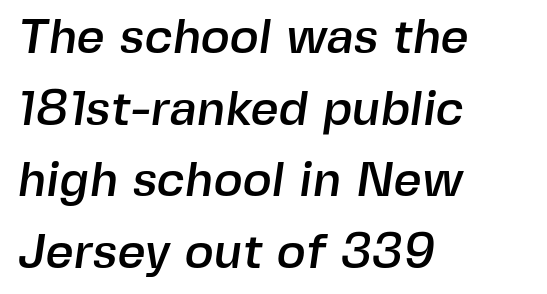
{"serif": "no", "width": "normal", "x_height": "medium", "monospaced": "no", "underline": "no", "align": "left", "line_spacing": "normal", "line_spacing_ratio": 1.46, "letter_spacing": "normal", "letter_spacing_em": 0.0, "glyph_px": 49}
